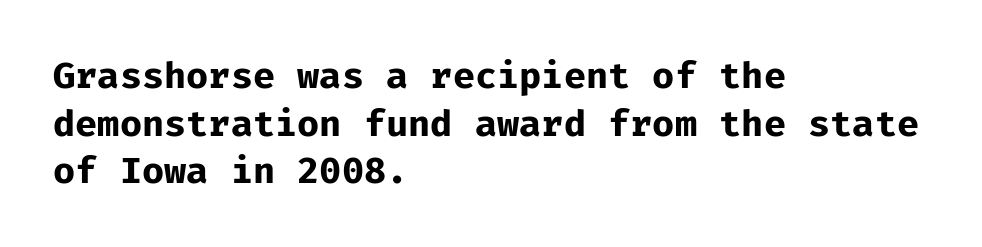
Q: Is the text bold? A: Yes.
Q: Is the text italic (slanted)? A: No, it is upright.
Q: Is the typeface a serif or a sans-serif typeface? A: Sans-serif.
Q: Is the text underlined? A: No.
Q: How is the paragraph aligned? A: Left-aligned.
Q: Is the spacing between letters normal or unusually wide? A: Normal.
Q: Is the spacing between lines tight, normal or loose? A: Normal.
Q: Width (condensed, normal, or wide)? A: Normal.
Q: Stroke contrast? A: Low.
Q: x-height? A: Medium.
Q: Monospaced? A: Yes.
